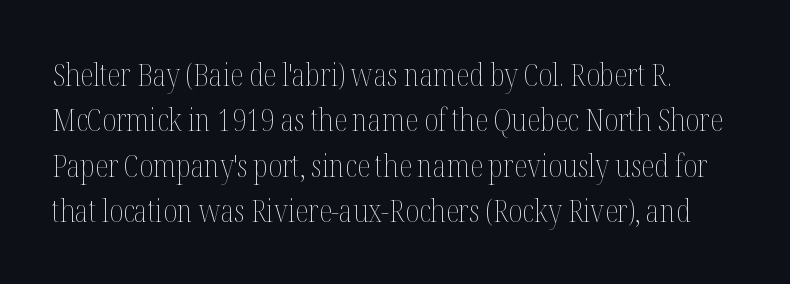
Q: Is the text bold? A: No.
Q: Is the text italic (slanted)? A: No, it is upright.
Q: Is the text underlined? A: No.
Q: Is the spacing between letters normal or unusually wide? A: Normal.
Q: Is the spacing between lines tight, normal or loose? A: Normal.
Q: Width (condensed, normal, or wide)? A: Condensed.
Q: Stroke contrast? A: Medium.
Q: x-height? A: Medium.
Q: Monospaced? A: No.
